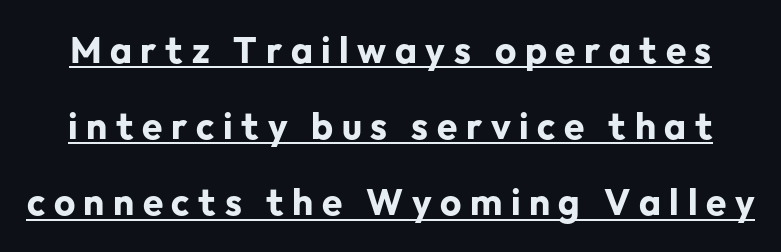
Q: Is the text bold? A: Yes.
Q: Is the text italic (slanted)? A: No, it is upright.
Q: Is the typeface a serif or a sans-serif typeface? A: Sans-serif.
Q: Is the text underlined? A: Yes.
Q: Is the spacing between letters normal or unusually wide? A: Unusually wide.
Q: Is the spacing between lines tight, normal or loose? A: Loose.
Q: Width (condensed, normal, or wide)? A: Normal.
Q: Stroke contrast? A: Low.
Q: x-height? A: Medium.
Q: Monospaced? A: No.
